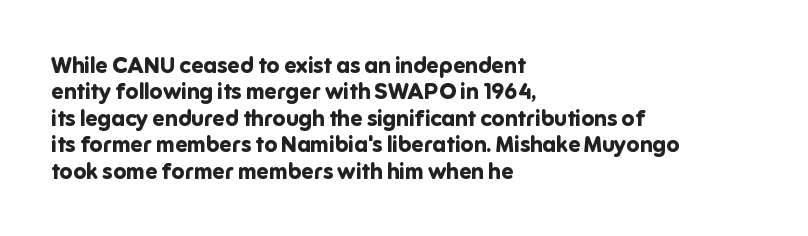
Q: Is the text bold? A: Yes.
Q: Is the text italic (slanted)? A: No, it is upright.
Q: Is the text underlined? A: No.
Q: How is the paragraph aligned? A: Left-aligned.
Q: Is the spacing between letters normal or unusually wide? A: Normal.
